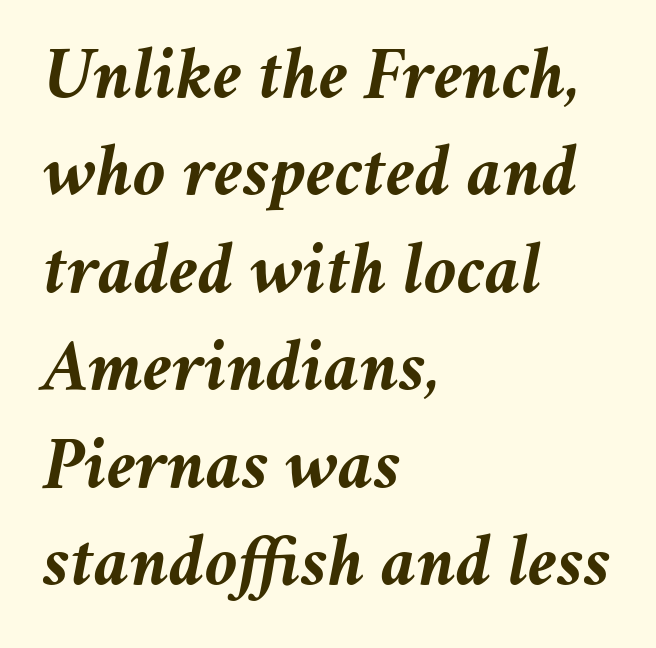
Q: Is the text bold? A: Yes.
Q: Is the text italic (slanted)? A: Yes, it leans right by about 11 degrees.
Q: Is the text underlined? A: No.
Q: How is the paragraph aligned? A: Left-aligned.
Q: Is the spacing between letters normal or unusually wide? A: Normal.
Q: Is the spacing between lines tight, normal or loose? A: Normal.
Q: Width (condensed, normal, or wide)? A: Normal.
Q: Stroke contrast? A: Medium.
Q: x-height? A: Medium.
Q: Monospaced? A: No.
